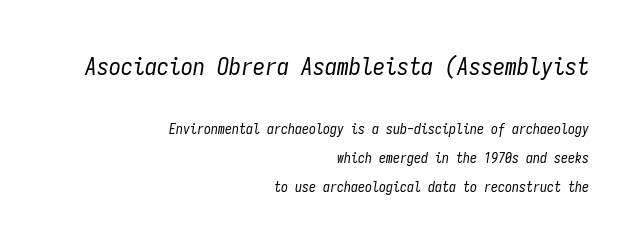
The image shows 24 px text type, italic (leaning right); set right-aligned, loose line spacing (2.07x), normal letter spacing, not underlined; the first (top) block is 1.71x larger.
